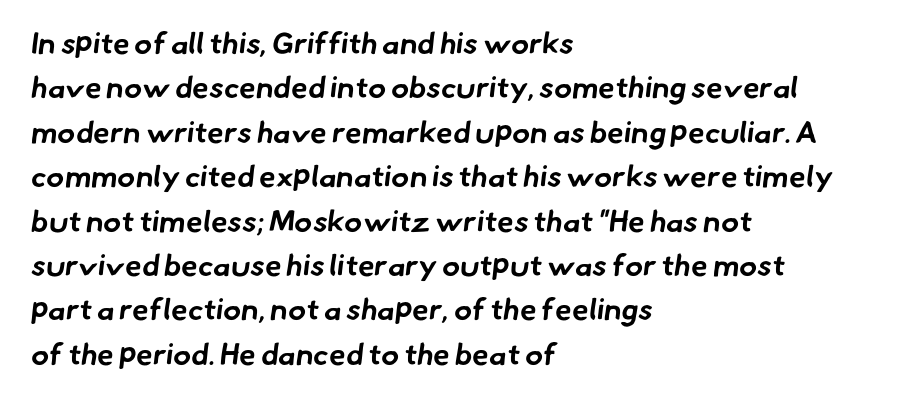
Q: Is the text bold? A: Yes.
Q: Is the typeface a serif or a sans-serif typeface? A: Sans-serif.
Q: Is the text underlined? A: No.
Q: How is the paragraph aligned? A: Left-aligned.
Q: Is the spacing between letters normal or unusually wide? A: Normal.
Q: Is the spacing between lines tight, normal or loose? A: Normal.
Q: Width (condensed, normal, or wide)? A: Normal.
Q: Stroke contrast? A: Low.
Q: x-height? A: Small.
Q: Monospaced? A: No.
